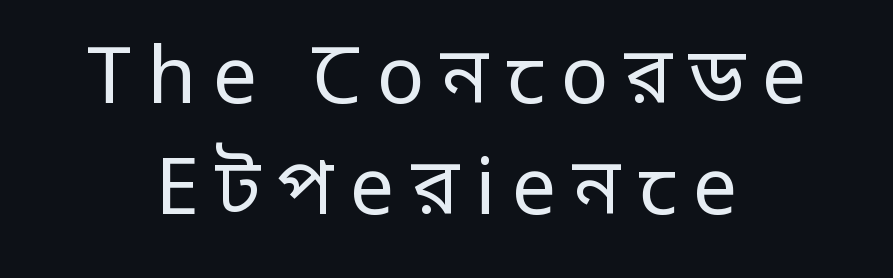
{"serif": "no", "italic": "no", "bold": "no", "weight": "regular", "width": "condensed", "stroke_contrast": "low", "monospaced": "no", "underline": "no", "align": "center", "line_spacing": "normal", "line_spacing_ratio": 1.41, "letter_spacing": "wide", "letter_spacing_em": 0.21, "glyph_px": 79}
